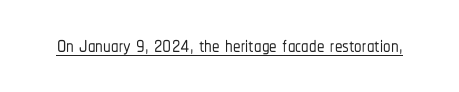
The specimen includes a rule beneath the text block's lines. The letters stand upright; this is a roman face. Each letter keeps its own natural width here, so spacing adapts to shape. Nothing sits at the stroke ends, so this counts as sans-serif.
